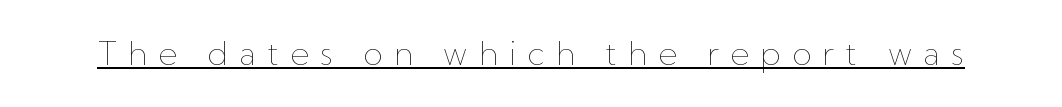
Q: Is the text bold? A: No.
Q: Is the text italic (slanted)? A: No, it is upright.
Q: Is the text underlined? A: Yes.
Q: Is the spacing between letters normal or unusually wide? A: Unusually wide.
Q: Width (condensed, normal, or wide)? A: Normal.
Q: Stroke contrast? A: Low.
Q: x-height? A: Medium.
Q: Monospaced? A: No.
